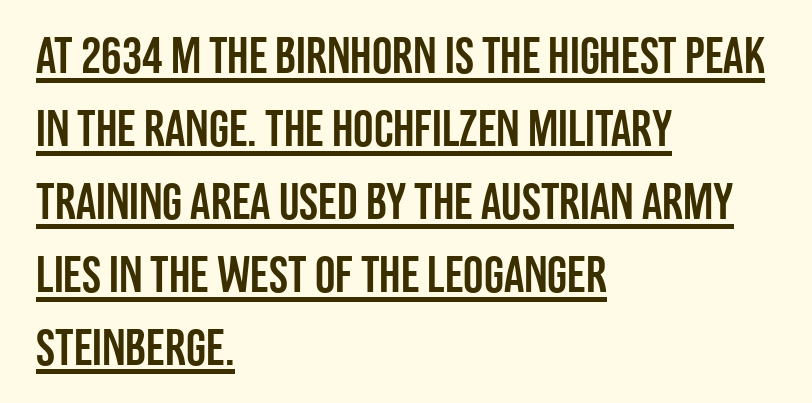
This sample uses plain, unmodified letter spacing. Every word sits above its own underline. These lines are composed in type without serifs. The setting favours the left margin, as ordinary paragraphs usually do. The rendering uses natural spacing where letterforms have individual widths. Horizontal bands of white between lines are of average thickness.
